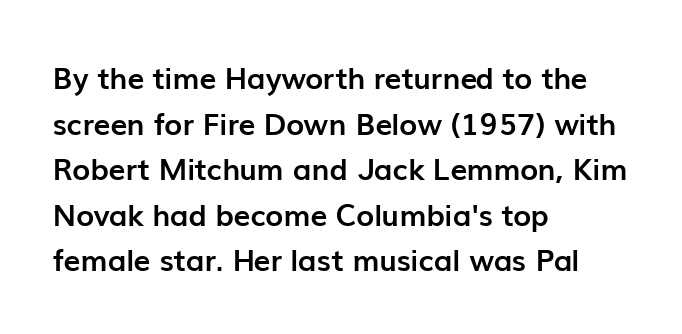
The letters are bold, with thick, heavy strokes. Nope, not italic — everything's standing straight. Left-aligned paragraph, ragged on the right. The font family rendered here belongs to the sans-serif group.
